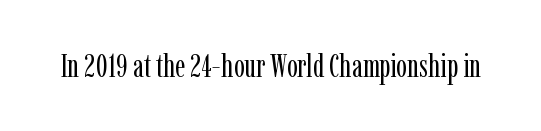
This sample uses a serif face. Varying glyph widths throughout — classic text-font behaviour. Type without underlining. Italic? Not at all — the glyphs are vertical. Unbolded letterforms with no extra heft. Characters follow at the spacing the type designer built in.
